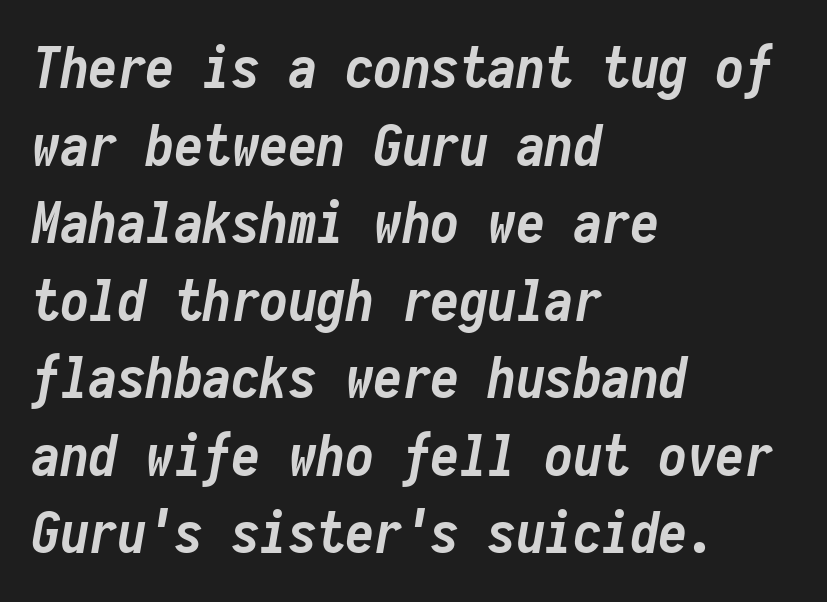
Q: Is the text bold? A: Yes.
Q: Is the text italic (slanted)? A: Yes, it leans right by about 10 degrees.
Q: Is the text underlined? A: No.
Q: How is the paragraph aligned? A: Left-aligned.
Q: Is the spacing between letters normal or unusually wide? A: Normal.
Q: Is the spacing between lines tight, normal or loose? A: Normal.
Q: Width (condensed, normal, or wide)? A: Condensed.
Q: Stroke contrast? A: Low.
Q: x-height? A: Medium.
Q: Monospaced? A: Yes.
